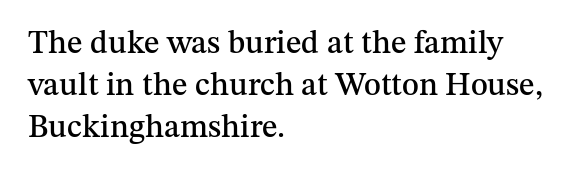
{"serif": "yes", "italic": "no", "width": "normal", "stroke_contrast": "medium", "x_height": "medium", "monospaced": "no", "underline": "no", "align": "left", "line_spacing": "normal", "line_spacing_ratio": 1.32, "letter_spacing": "normal", "letter_spacing_em": 0.0, "glyph_px": 32}
